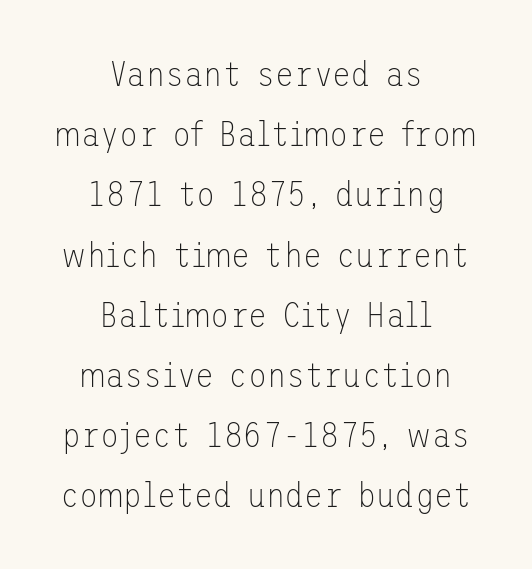
The image shows 35 px thin sans-serif type, upright; set centered, line spacing 1.72x, normal letter spacing, not underlined; low stroke contrast and a medium x-height.
